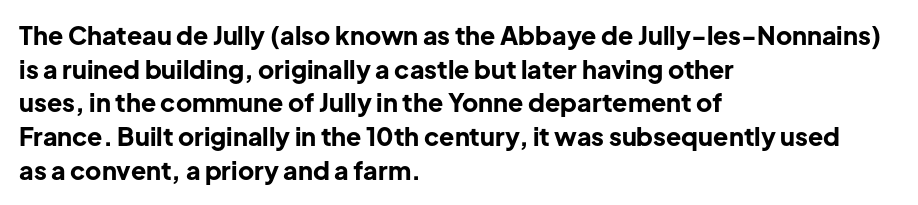
Q: Is the text bold? A: Yes.
Q: Is the text italic (slanted)? A: No, it is upright.
Q: Is the text underlined? A: No.
Q: How is the paragraph aligned? A: Left-aligned.
Q: Is the spacing between letters normal or unusually wide? A: Normal.
Q: Is the spacing between lines tight, normal or loose? A: Normal.
